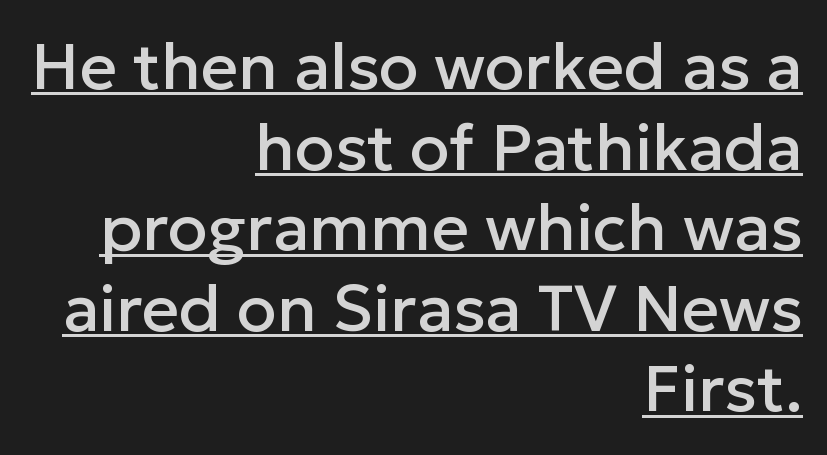
One-word summary of the alignment: right. The passage shown is underscored from start to finish. This sample has the flowing, uneven cadence of proportional lettering. Glyph-to-glyph distance matches everyday printed text. Are there feet on the stems? There aren't — it's a sans. Every stem runs plumb, perpendicular to the baseline.
